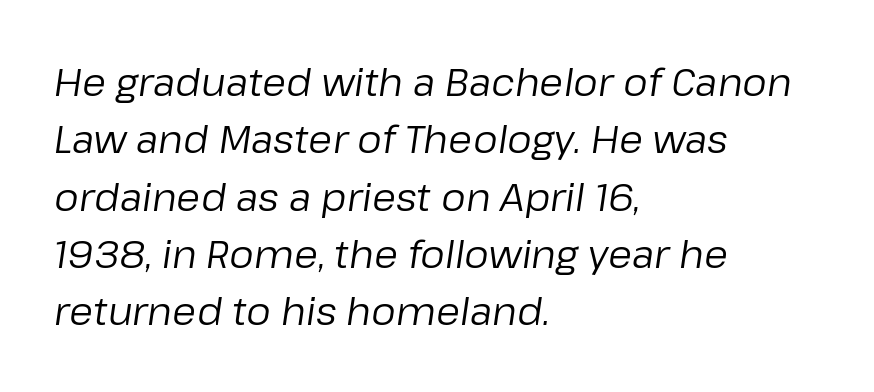
The image shows 39 px regular-weight type, italic (leaning right); set left-aligned, normal line spacing (1.47x), normal letter spacing, not underlined; low stroke contrast and a medium x-height.
